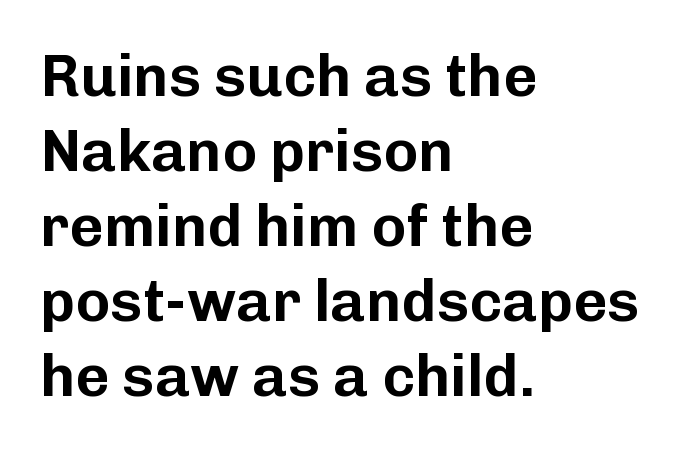
Q: Is the text italic (slanted)? A: No, it is upright.
Q: Is the typeface a serif or a sans-serif typeface? A: Sans-serif.
Q: Is the text underlined? A: No.
Q: How is the paragraph aligned? A: Left-aligned.
Q: Is the spacing between letters normal or unusually wide? A: Normal.
Q: Is the spacing between lines tight, normal or loose? A: Normal.
Q: Width (condensed, normal, or wide)? A: Normal.
Q: Stroke contrast? A: Low.
Q: x-height? A: Medium.
Q: Monospaced? A: No.
